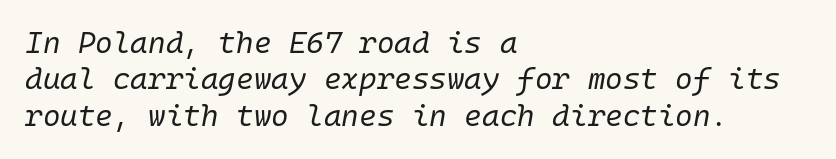
Type without underlining. The font is comparable to plain body text, perhaps lighter. Observe the ordinary spacing: letters are neighbours, not strangers. Rendered with sloped, italic letterforms.
